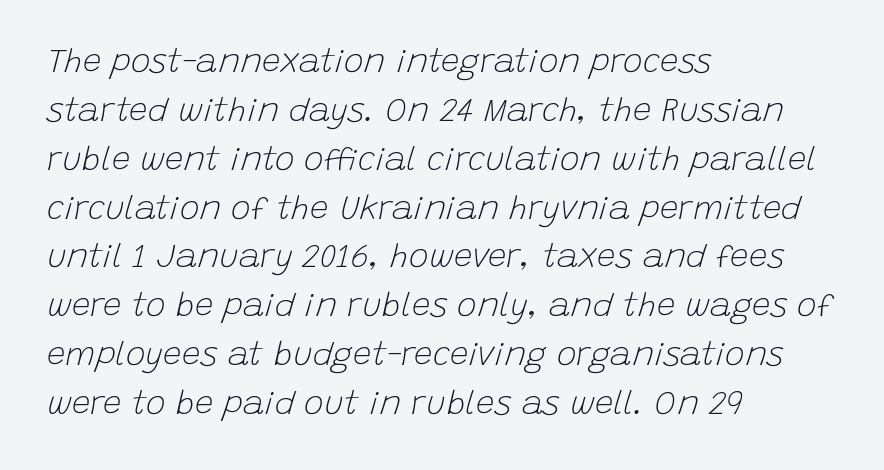
{"italic": "yes", "lean": "right", "slant_degrees": 15, "bold": "no", "weight": "light", "width": "normal", "stroke_contrast": "low", "x_height": "large", "monospaced": "no", "underline": "no", "align": "left", "line_spacing": "normal", "line_spacing_ratio": 1.48, "letter_spacing": "normal", "letter_spacing_em": 0.0, "glyph_px": 33}
